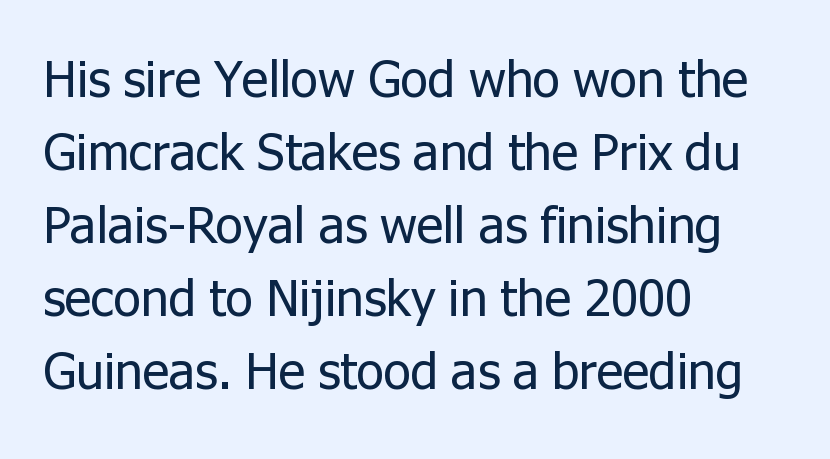
Q: Is the text bold? A: No.
Q: Is the text italic (slanted)? A: No, it is upright.
Q: Is the typeface a serif or a sans-serif typeface? A: Sans-serif.
Q: Is the text underlined? A: No.
Q: How is the paragraph aligned? A: Left-aligned.
Q: Is the spacing between letters normal or unusually wide? A: Normal.
Q: Is the spacing between lines tight, normal or loose? A: Normal.
Q: Width (condensed, normal, or wide)? A: Normal.
Q: Stroke contrast? A: Low.
Q: x-height? A: Medium.
Q: Monospaced? A: No.
